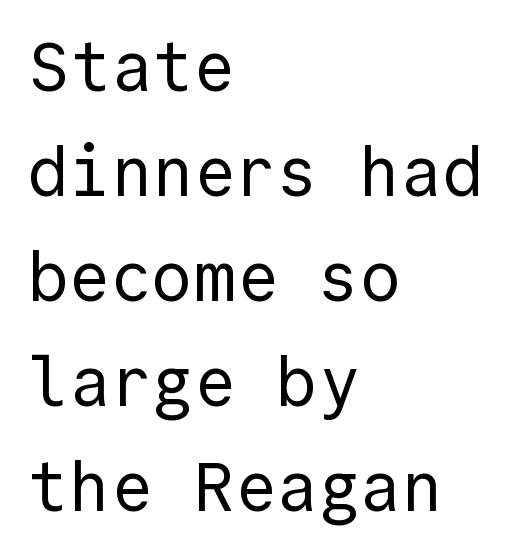
Letters rest on an invisible, unmarked baseline. Monospaced: the letters line up in strict vertical columns. Spacing between characters is what you'd get straight out of the box. I'd call this a sans setting — the letters go barefoot. Is this a heavy cut? Hardly; it is regular or lighter.
